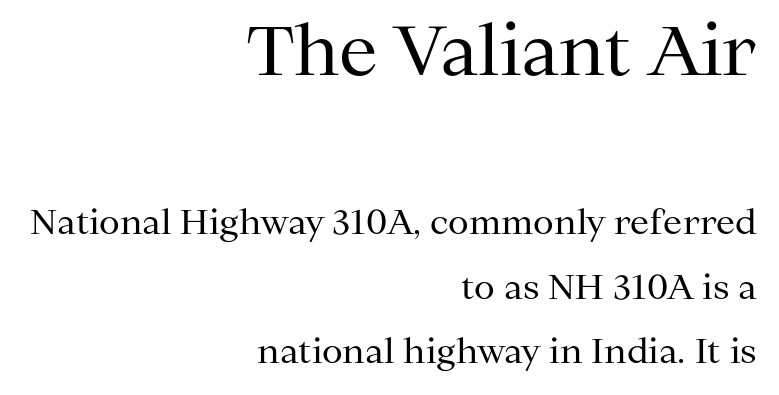
The rendering uses a large line-height, opening up the rows. Between one letter and the next there's only the usual sliver of space. Just letters on the line, the space beneath them empty. One-word summary of the alignment: right.
